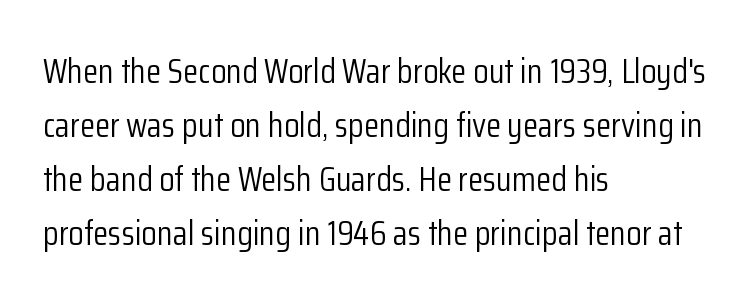
{"serif": "no", "italic": "no", "bold": "no", "weight": "light", "width": "condensed", "stroke_contrast": "low", "x_height": "medium", "monospaced": "no", "underline": "no", "align": "left", "line_spacing": "normal", "line_spacing_ratio": 1.54, "letter_spacing": "normal", "letter_spacing_em": 0.0, "glyph_px": 35}
